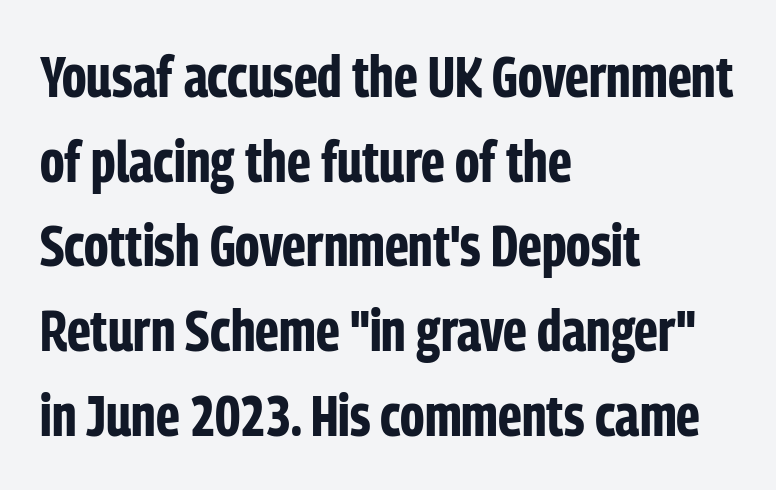
{"serif": "no", "italic": "no", "bold": "yes", "weight": "bold", "width": "condensed", "stroke_contrast": "low", "x_height": "medium", "monospaced": "no", "underline": "no", "align": "left", "line_spacing": "normal", "line_spacing_ratio": 1.46, "letter_spacing": "normal", "letter_spacing_em": 0.0, "glyph_px": 58}
